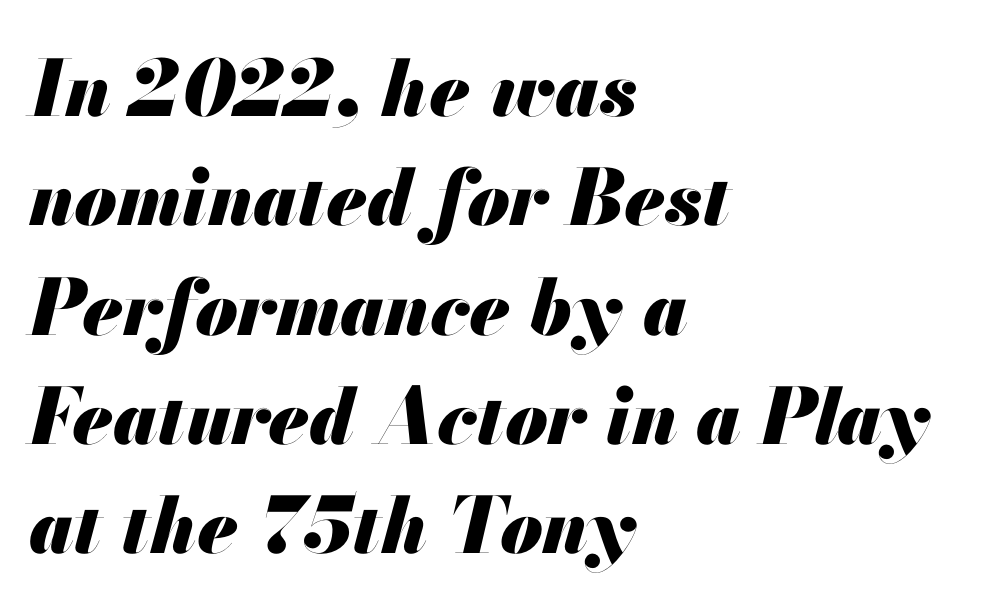
The image shows 77 px heavy type, italic (leaning right); set left-aligned, normal line spacing (1.42x), normal letter spacing, not underlined; medium stroke contrast and a small x-height.
